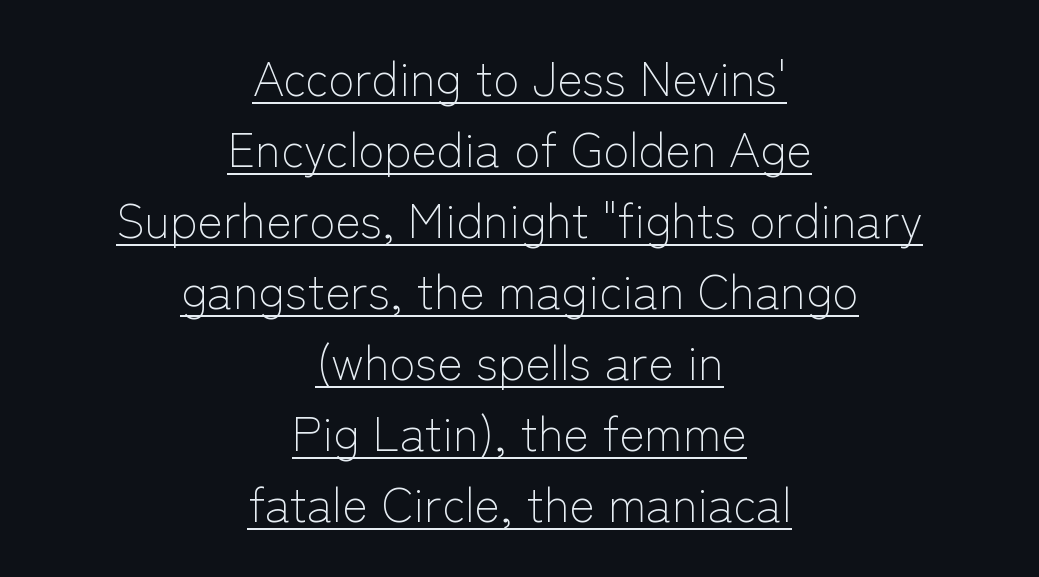
Caption: face not bold, strokes unweighted. Honestly, the letter spacing is just normal — you wouldn't notice it. Do the characters align in a grid? No, the font is proportional. The rendered words wear a rule along their underside.
